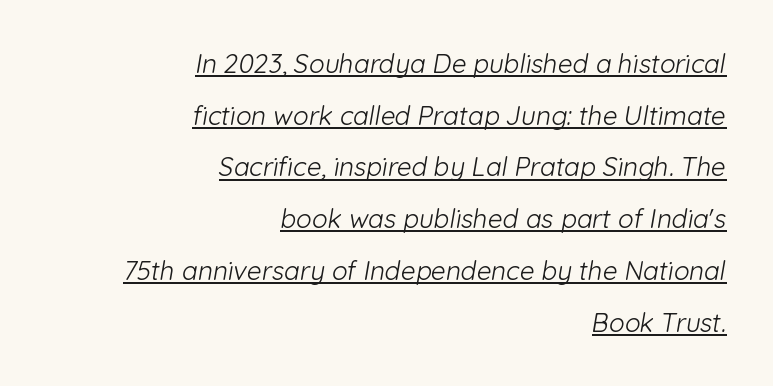
How would I describe the line gaps? Wide and relaxed. Every row of glyphs terminates at an identical x-position on the right. Compared with undecorated copy, this sample adds a rule below the words. Look at the tracking — it's just the regular setting, nothing added. The weight would be labelled regular, book, light, or lighter still.
